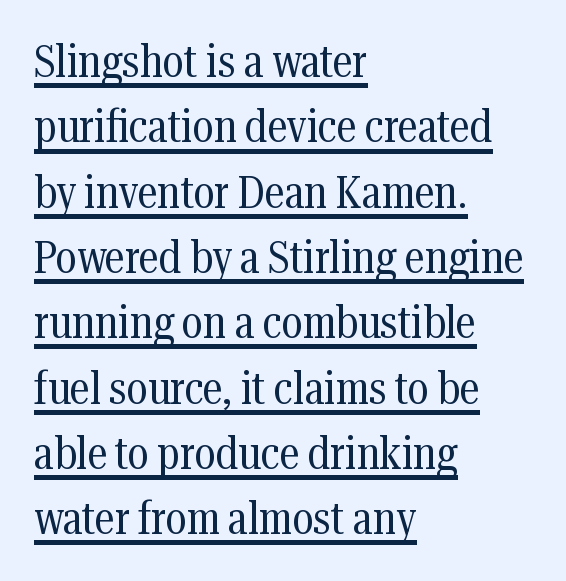
The gaps between neighbouring characters are ordinary and unremarkable. The passage shown is typed in a proportional face where columns would drift. Leading: standard. Beneath each row of characters lies a ruled line. Style check: upright. Stroke terminals: seriffed.
